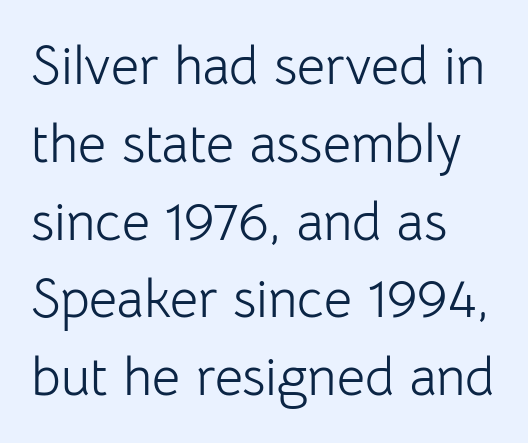
This sample uses plain, unmodified letter spacing. Note the varied advance widths — an 'i' is clearly narrower than an 'm'. The words here are not underlined. Every character sits straight up, as roman type does. Stems and bowls with no extra thickness — not bold. Grotesque or geometric, the face here clearly has no serifs.
